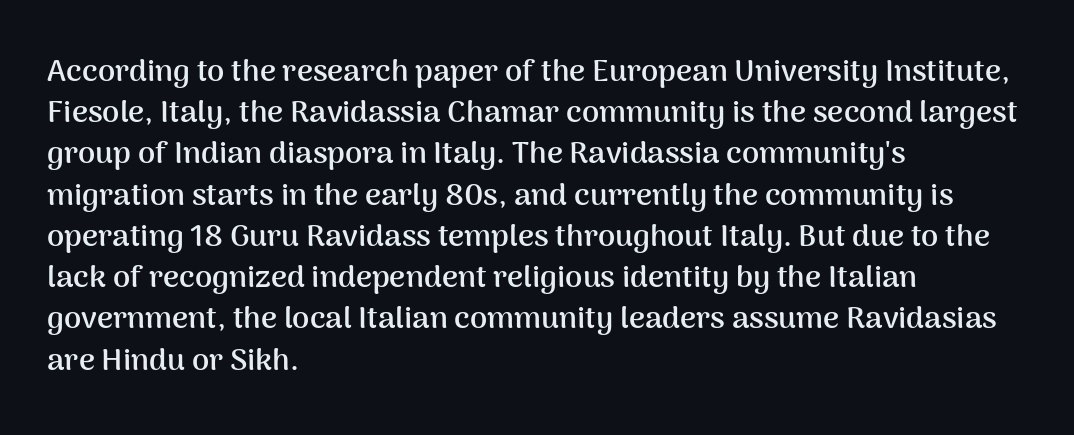
Q: Is the text bold? A: Yes.
Q: Is the text italic (slanted)? A: No, it is upright.
Q: Is the typeface a serif or a sans-serif typeface? A: Sans-serif.
Q: Is the text underlined? A: No.
Q: How is the paragraph aligned? A: Left-aligned.
Q: Is the spacing between letters normal or unusually wide? A: Normal.
Q: Is the spacing between lines tight, normal or loose? A: Normal.
Q: Width (condensed, normal, or wide)? A: Normal.
Q: Stroke contrast? A: Medium.
Q: x-height? A: Medium.
Q: Monospaced? A: No.
